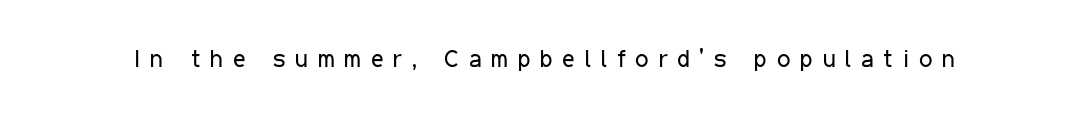
A typesetter would mark this as roman, not italic. The glyphs are unaccompanied by any horizontal stroke below them. Someone cranked the tracking dial way up on this one. The font is comparable to plain body text, perhaps lighter.
